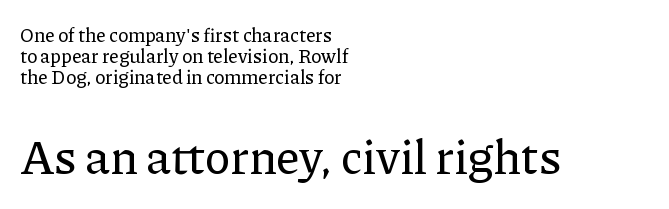
The image shows 47 px serif type, upright; set left-aligned, tight line spacing (1.11x), normal letter spacing, not underlined; the second (bottom) block is 2.47x larger; low stroke contrast and a medium x-height.
